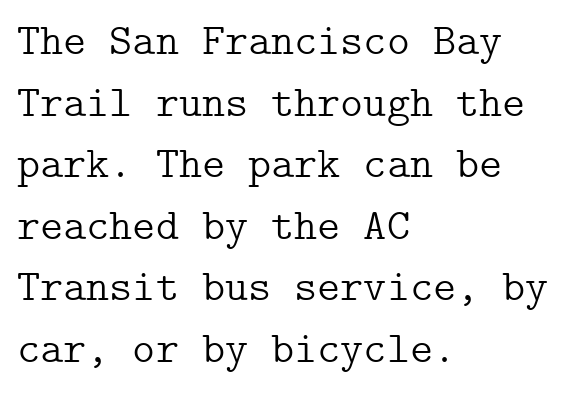
Q: Is the text bold? A: No.
Q: Is the text italic (slanted)? A: No, it is upright.
Q: Is the typeface a serif or a sans-serif typeface? A: Serif.
Q: Is the text underlined? A: No.
Q: How is the paragraph aligned? A: Left-aligned.
Q: Is the spacing between letters normal or unusually wide? A: Normal.
Q: Is the spacing between lines tight, normal or loose? A: Normal.
Q: Width (condensed, normal, or wide)? A: Normal.
Q: Stroke contrast? A: Low.
Q: x-height? A: Medium.
